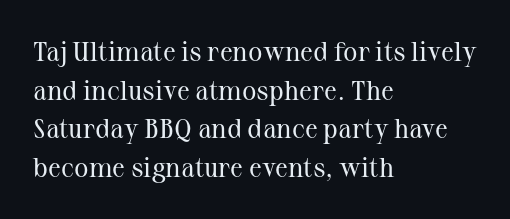
Stroke thickness stays within the range of a standard reading face or lighter. Notice how descenders clear the ascenders below comfortably — that's standard leading. There is no visible air inserted between adjacent glyphs. Casual observation: everything's shoved over to the left. The specimen omits any rule beneath the text block's lines. The letters stand straight up with perfectly vertical stems.
